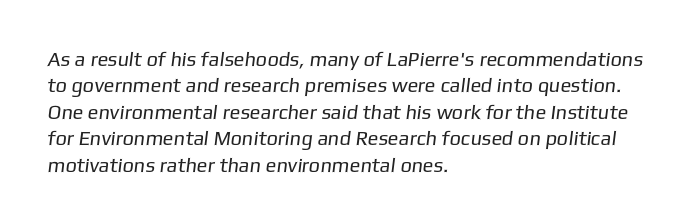
{"bold": "no", "underline": "no", "align": "left", "line_spacing": "normal", "line_spacing_ratio": 1.32, "letter_spacing": "normal", "letter_spacing_em": 0.0, "glyph_px": 20}
